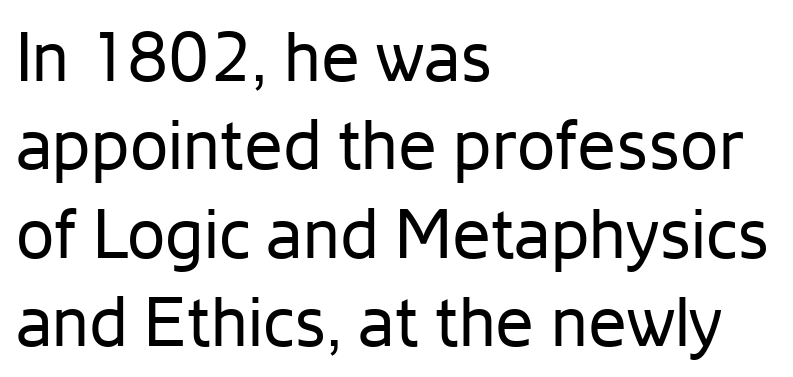
{"serif": "no", "italic": "no", "bold": "no", "weight": "regular", "width": "normal", "stroke_contrast": "low", "x_height": "medium", "monospaced": "no", "underline": "no", "align": "left", "line_spacing": "normal", "line_spacing_ratio": 1.28, "letter_spacing": "normal", "letter_spacing_em": 0.0, "glyph_px": 69}
